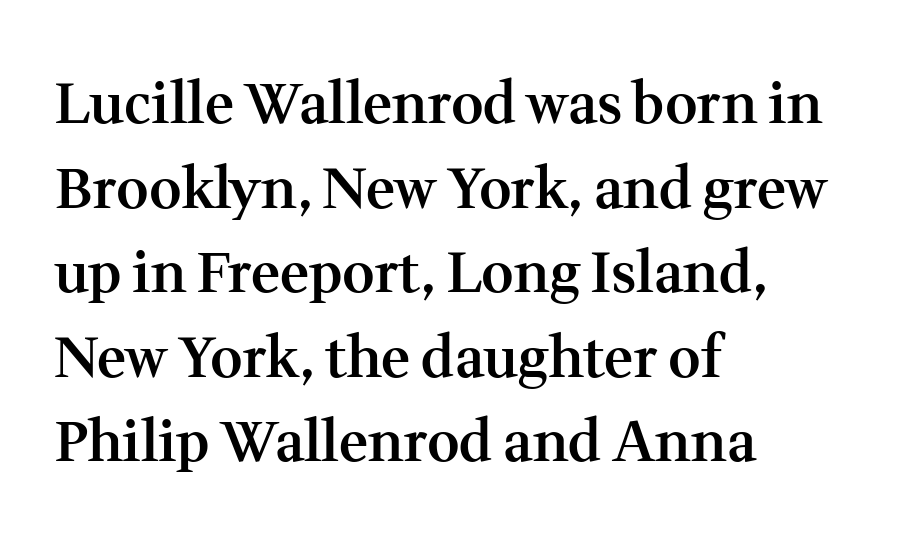
The image shows 56 px semibold serif type, upright; set left-aligned, normal line spacing (1.51x), normal letter spacing, not underlined; medium stroke contrast and a medium x-height.
